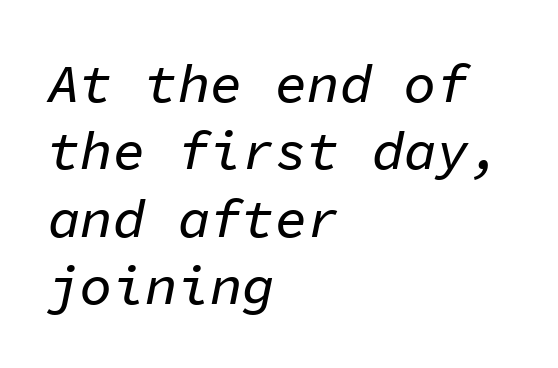
The image shows 54 px text type, italic (leaning right), monospaced; set left-aligned, normal line spacing (1.25x), normal letter spacing, not underlined; low stroke contrast and a medium x-height.
